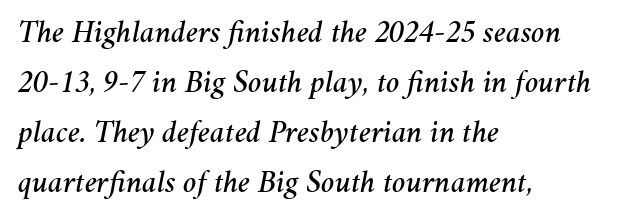
Q: Is the text italic (slanted)? A: Yes, it leans right by about 11 degrees.
Q: Is the text underlined? A: No.
Q: How is the paragraph aligned? A: Left-aligned.
Q: Is the spacing between letters normal or unusually wide? A: Normal.
Q: Is the spacing between lines tight, normal or loose? A: Normal.
Q: Width (condensed, normal, or wide)? A: Normal.
Q: Stroke contrast? A: Medium.
Q: x-height? A: Medium.
Q: Monospaced? A: No.
